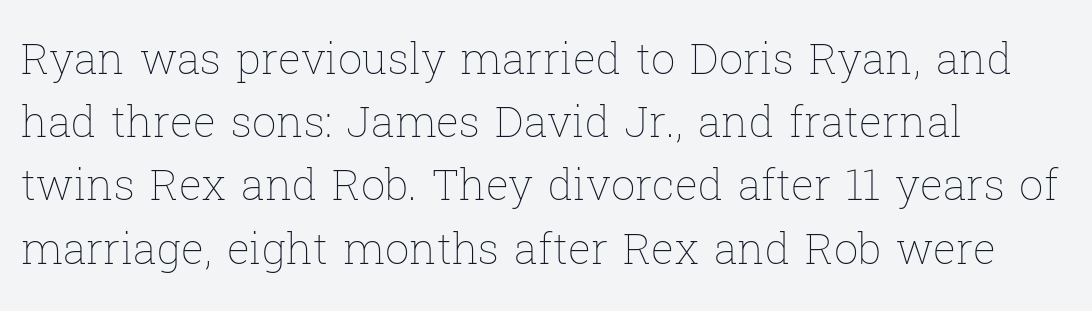
Q: Is the text bold? A: No.
Q: Is the text italic (slanted)? A: No, it is upright.
Q: Is the text underlined? A: No.
Q: How is the paragraph aligned? A: Left-aligned.
Q: Is the spacing between letters normal or unusually wide? A: Normal.
Q: Is the spacing between lines tight, normal or loose? A: Normal.
Q: Width (condensed, normal, or wide)? A: Normal.
Q: Stroke contrast? A: Low.
Q: x-height? A: Medium.
Q: Monospaced? A: No.
